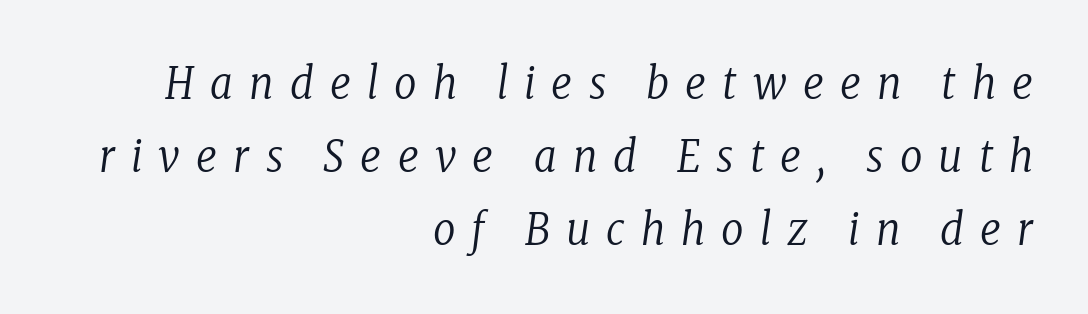
A serif font was chosen for this passage. Whoever set this chose a conventional vertical rhythm. Emphasis-style slanted type is in use. These lines are rendered in a variable-pitch font. Only glyphs here, with clear space below each row. The strokes carry an ordinary text weight at most.
